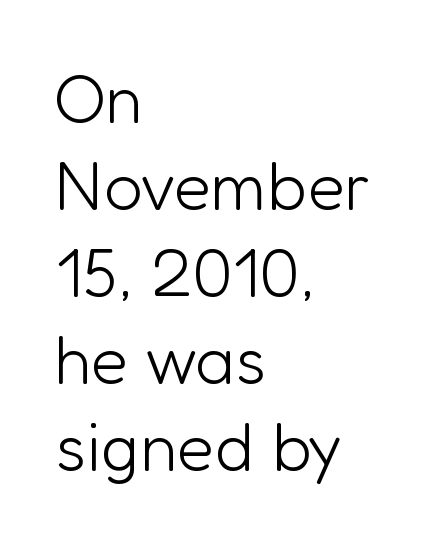
The image shows 68 px light sans-serif type, upright; set left-aligned, normal line spacing (1.28x), normal letter spacing, not underlined; low stroke contrast and a medium x-height.
